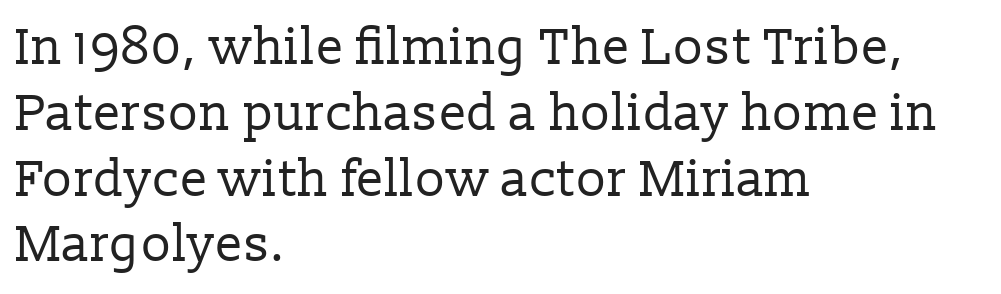
Q: Is the text bold? A: No.
Q: Is the text italic (slanted)? A: No, it is upright.
Q: Is the typeface a serif or a sans-serif typeface? A: Serif.
Q: Is the text underlined? A: No.
Q: How is the paragraph aligned? A: Left-aligned.
Q: Is the spacing between letters normal or unusually wide? A: Normal.
Q: Is the spacing between lines tight, normal or loose? A: Normal.
Q: Width (condensed, normal, or wide)? A: Normal.
Q: Stroke contrast? A: Low.
Q: x-height? A: Medium.
Q: Monospaced? A: No.
